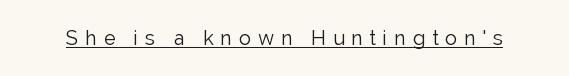
The image shows 20 px text type, upright; set unusually wide letter spacing (+0.34 em), underlined.
